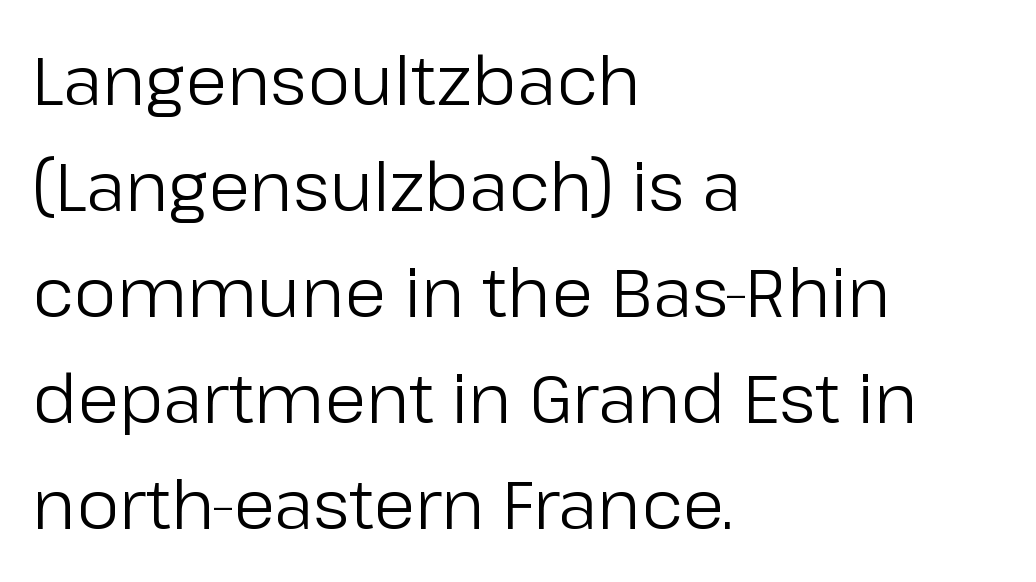
The tracking reads as untouched default to a designer's eye. Do the characters align in a grid? No, the font is proportional. Notice how the stems are strictly vertical — no italics here. Ink coverage per letter is moderate at most.
